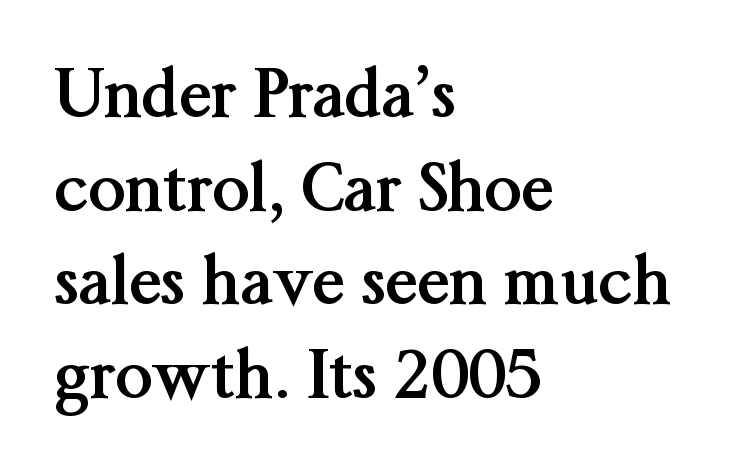
Q: Is the text bold? A: Yes.
Q: Is the text italic (slanted)? A: No, it is upright.
Q: Is the typeface a serif or a sans-serif typeface? A: Serif.
Q: Is the text underlined? A: No.
Q: How is the paragraph aligned? A: Left-aligned.
Q: Is the spacing between letters normal or unusually wide? A: Normal.
Q: Is the spacing between lines tight, normal or loose? A: Normal.
Q: Width (condensed, normal, or wide)? A: Normal.
Q: Stroke contrast? A: Medium.
Q: x-height? A: Medium.
Q: Monospaced? A: No.
